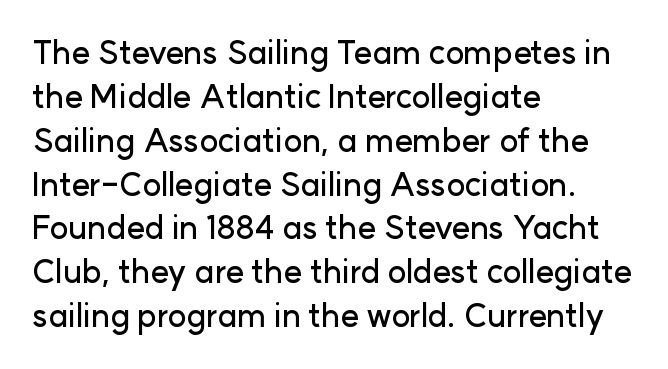
Q: Is the text italic (slanted)? A: No, it is upright.
Q: Is the typeface a serif or a sans-serif typeface? A: Sans-serif.
Q: Is the text underlined? A: No.
Q: How is the paragraph aligned? A: Left-aligned.
Q: Is the spacing between letters normal or unusually wide? A: Normal.
Q: Is the spacing between lines tight, normal or loose? A: Normal.
Q: Width (condensed, normal, or wide)? A: Normal.
Q: Stroke contrast? A: Low.
Q: x-height? A: Medium.
Q: Monospaced? A: No.
